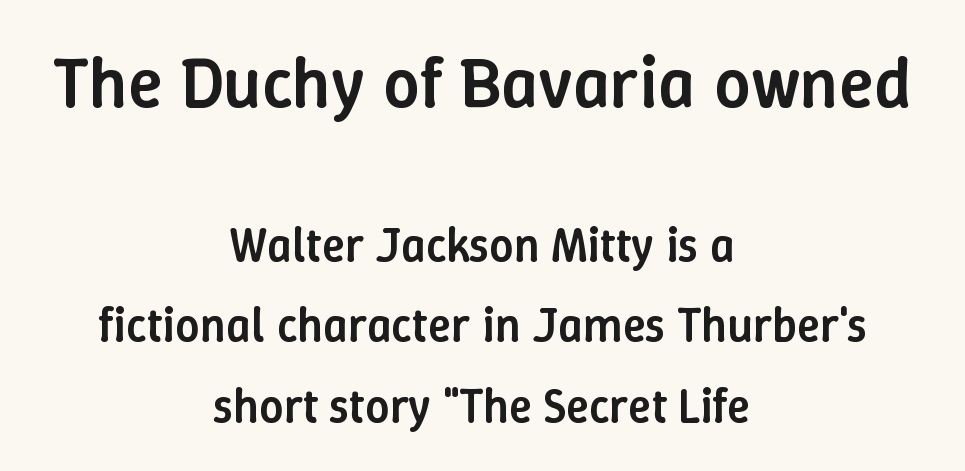
{"italic": "no", "bold": "semi", "weight": "semibold", "width": "normal", "stroke_contrast": "low", "x_height": "medium", "monospaced": "no", "underline": "no", "align": "center", "line_spacing": "normal", "line_spacing_ratio": 1.68, "letter_spacing": "normal", "letter_spacing_em": 0.0, "larger_block": "first", "size_ratio": 1.5, "glyph_px": 72}
